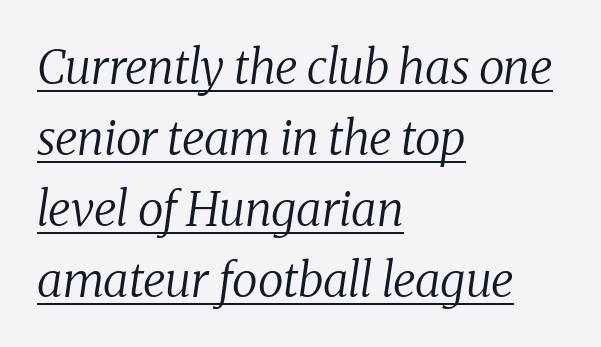
Q: Is the text bold? A: No.
Q: Is the text italic (slanted)? A: Yes, it leans right by about 8 degrees.
Q: Is the typeface a serif or a sans-serif typeface? A: Serif.
Q: Is the text underlined? A: Yes.
Q: How is the paragraph aligned? A: Left-aligned.
Q: Is the spacing between letters normal or unusually wide? A: Normal.
Q: Is the spacing between lines tight, normal or loose? A: Normal.
Q: Width (condensed, normal, or wide)? A: Normal.
Q: Stroke contrast? A: Medium.
Q: x-height? A: Medium.
Q: Monospaced? A: No.
